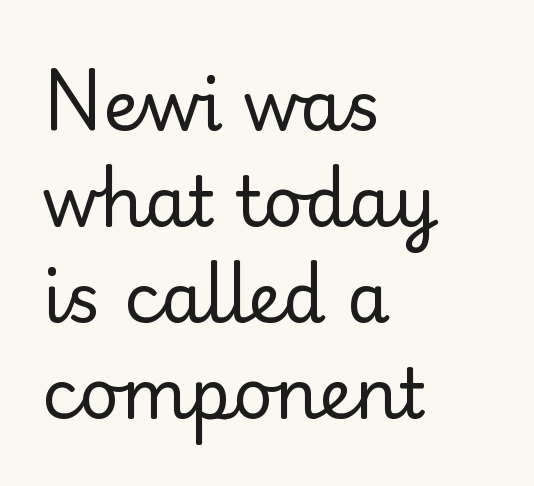
{"serif": "no", "italic": "no", "bold": "no", "weight": "regular", "width": "normal", "stroke_contrast": "low", "x_height": "small", "monospaced": "no", "underline": "no", "align": "left", "line_spacing": "normal", "line_spacing_ratio": 1.39, "letter_spacing": "normal", "letter_spacing_em": 0.0, "glyph_px": 69}
